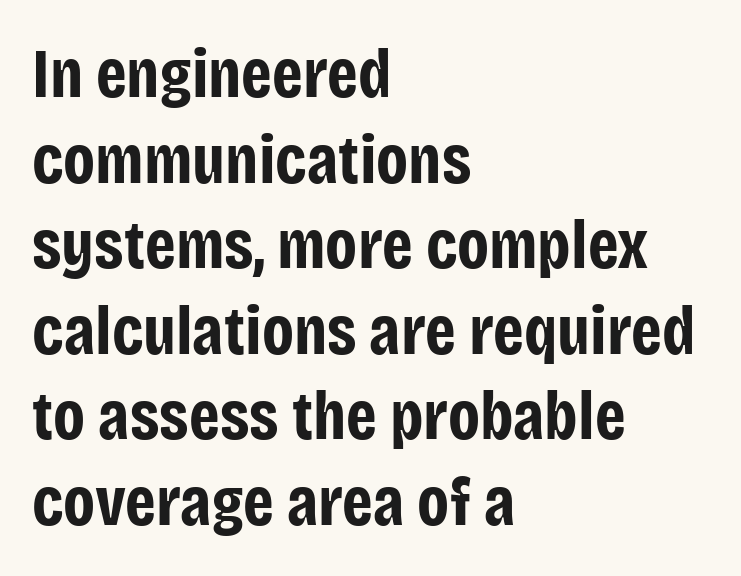
The image shows 69 px bold, condensed sans-serif type, upright; set left-aligned, line spacing 1.24x, normal letter spacing, not underlined; low stroke contrast and a large x-height.
